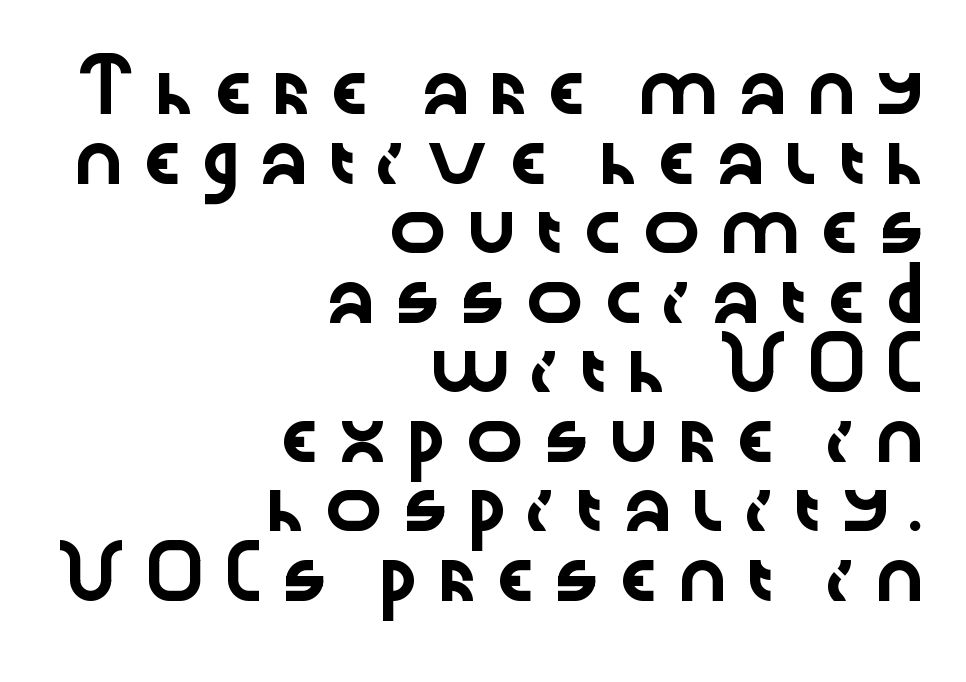
These lines are rendered in a variable-pitch font. What's the leading like? Ordinary, nothing unusual. A typesetter would call this heavily tracked-out type. Words float on clear page, feet unadorned. When letters stand straight like this, we call the style roman or upright. Classification — sans serif.
